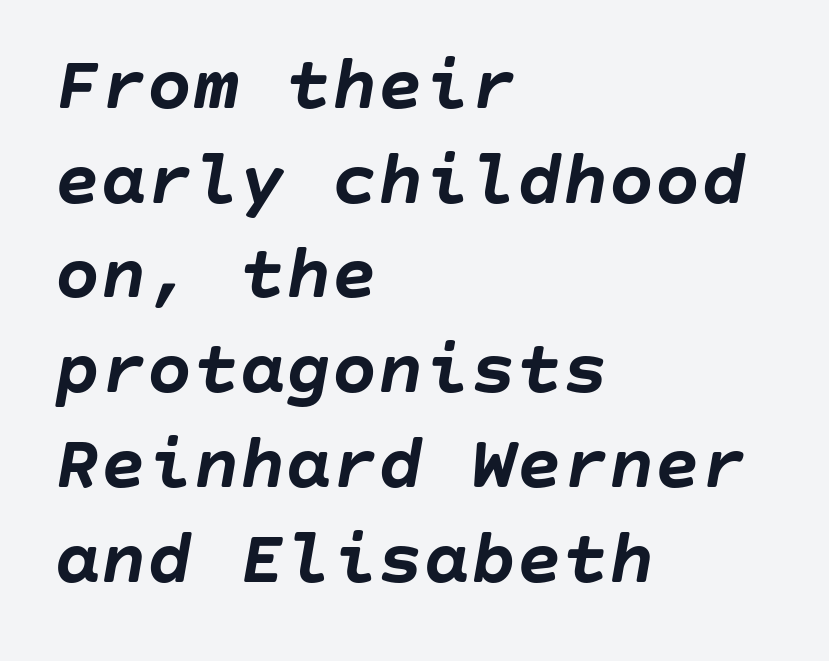
Q: Is the text bold? A: Yes.
Q: Is the text italic (slanted)? A: Yes, it leans right by about 10 degrees.
Q: Is the text underlined? A: No.
Q: How is the paragraph aligned? A: Left-aligned.
Q: Is the spacing between letters normal or unusually wide? A: Normal.
Q: Width (condensed, normal, or wide)? A: Normal.
Q: Stroke contrast? A: Low.
Q: x-height? A: Large.
